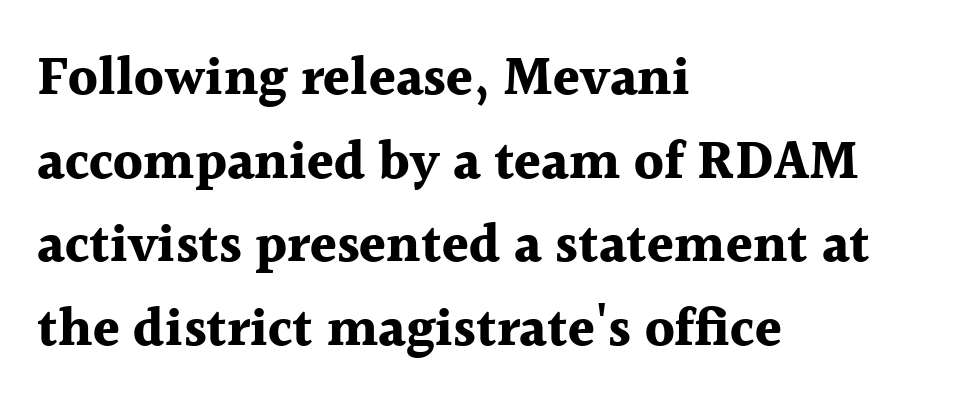
The image shows 54 px bold serif type, upright; set left-aligned, normal line spacing (1.55x), normal letter spacing, not underlined; a medium x-height.
